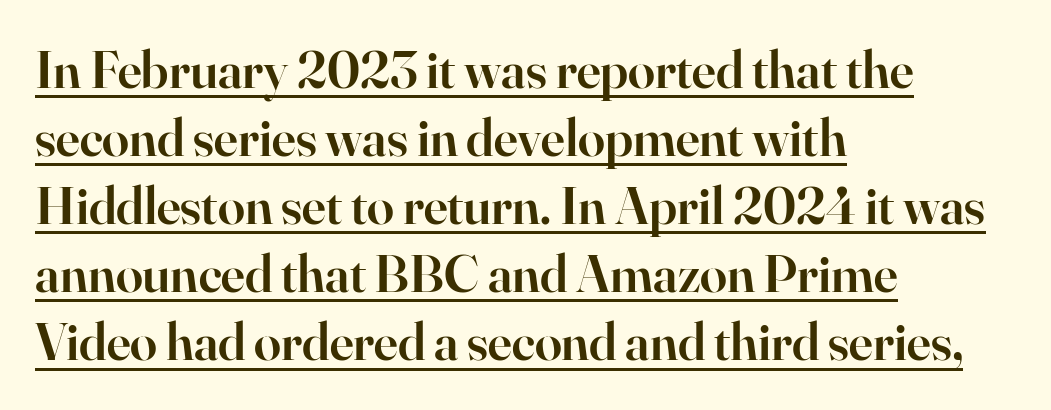
The image shows 54 px semibold serif type, upright; set left-aligned, normal line spacing (1.26x), normal letter spacing, underlined; high stroke contrast and a small x-height.
